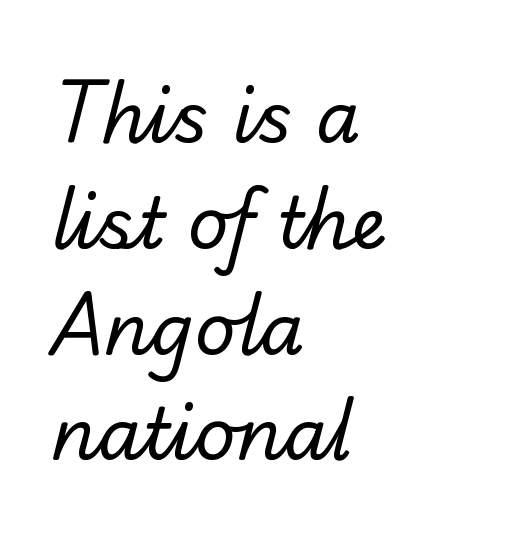
Q: Is the text bold? A: No.
Q: Is the typeface a serif or a sans-serif typeface? A: Sans-serif.
Q: Is the text underlined? A: No.
Q: How is the paragraph aligned? A: Left-aligned.
Q: Is the spacing between letters normal or unusually wide? A: Normal.
Q: Is the spacing between lines tight, normal or loose? A: Normal.
Q: Width (condensed, normal, or wide)? A: Normal.
Q: Stroke contrast? A: Low.
Q: x-height? A: Small.
Q: Monospaced? A: No.
